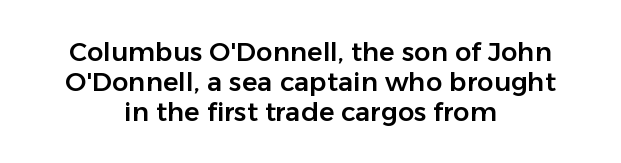
The image shows 26 px text type, upright; set centered, tight line spacing (1.15x), normal letter spacing, not underlined.
